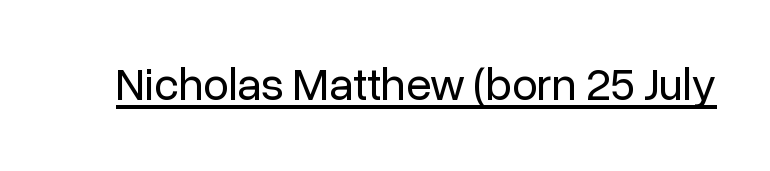
{"serif": "no", "italic": "no", "bold": "no", "weight": "regular", "width": "normal", "stroke_contrast": "low", "x_height": "medium", "monospaced": "no", "underline": "yes", "letter_spacing": "normal", "letter_spacing_em": 0.0, "glyph_px": 46}
